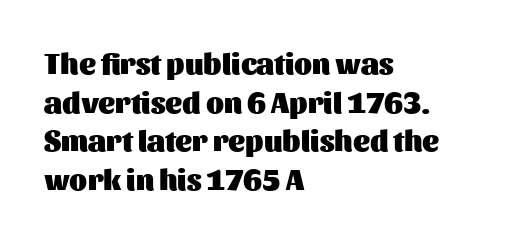
{"serif": "no", "italic": "no", "bold": "yes", "weight": "heavy", "width": "normal", "stroke_contrast": "medium", "x_height": "medium", "monospaced": "no", "underline": "no", "align": "left", "line_spacing": "normal", "line_spacing_ratio": 1.33, "letter_spacing": "normal", "letter_spacing_em": 0.0, "glyph_px": 29}
